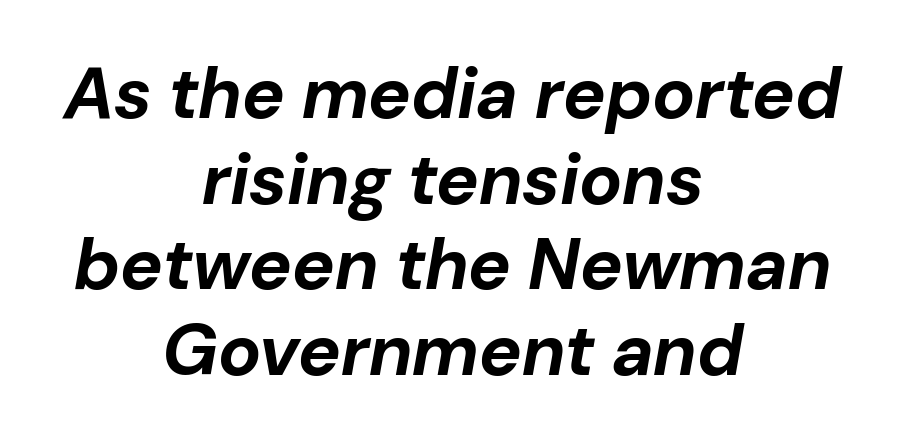
{"italic": "yes", "lean": "right", "slant_degrees": 10, "bold": "yes", "weight": "bold", "width": "normal", "stroke_contrast": "low", "x_height": "medium", "monospaced": "no", "underline": "no", "align": "center", "line_spacing_ratio": 1.19, "letter_spacing": "normal", "letter_spacing_em": 0.0, "glyph_px": 72}
